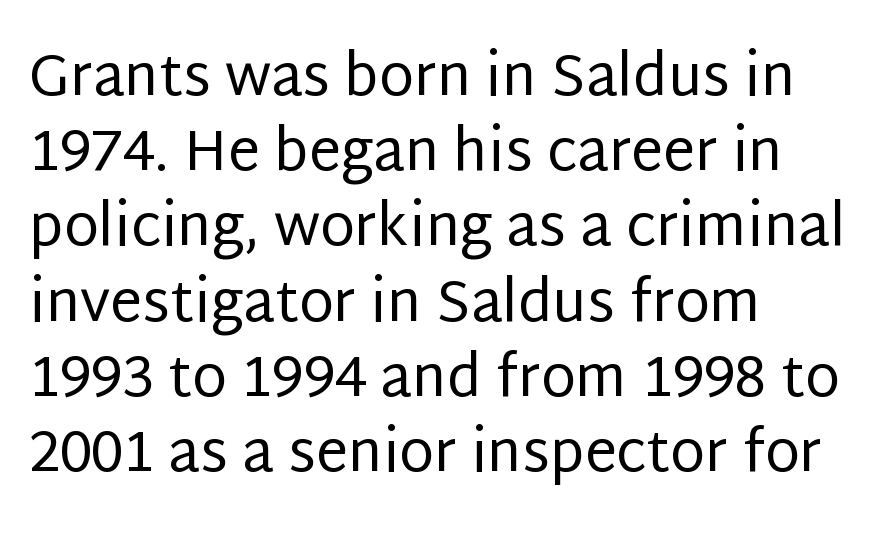
If you drew a ruler down the left edge, every line would touch it. Rule under the text: the space is simply empty. Summary of weight: not heavy and not bold. Inter-character spacing is left at the font's built-in metrics. Examine the stroke ends and you'll find no serifs. Whoever set this chose a conventional vertical rhythm.
